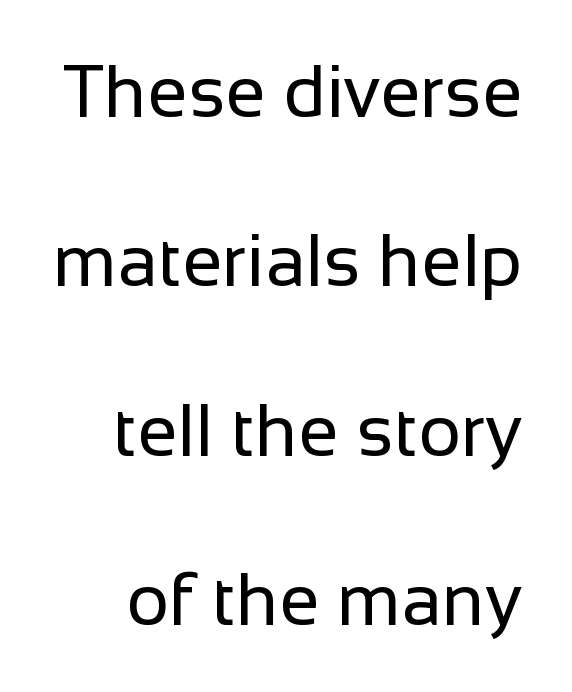
This is sans-serif lettering, the kind often seen on screens and signage. Looks like regular typesetting: each glyph gets only the width it needs. The type sits square on the baseline with zero lean. The face used here is rendered with its standard letterfit. Leading: increased.
